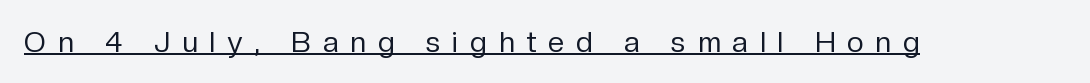
{"serif": "no", "italic": "no", "bold": "no", "weight": "regular", "width": "normal", "stroke_contrast": "low", "x_height": "medium", "monospaced": "no", "underline": "yes", "letter_spacing": "wide", "letter_spacing_em": 0.42, "glyph_px": 29}
